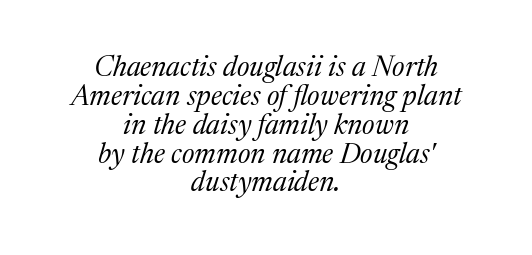
{"serif": "yes", "italic": "yes", "lean": "right", "slant_degrees": 17, "bold": "no", "weight": "regular", "width": "normal", "stroke_contrast": "medium", "x_height": "medium", "monospaced": "no", "underline": "no", "align": "center", "line_spacing": "tight", "line_spacing_ratio": 1.03, "letter_spacing": "normal", "letter_spacing_em": 0.0, "glyph_px": 28}
